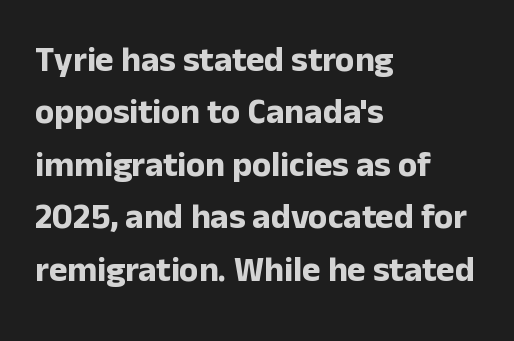
Q: Is the text bold? A: Yes.
Q: Is the text italic (slanted)? A: No, it is upright.
Q: Is the typeface a serif or a sans-serif typeface? A: Sans-serif.
Q: Is the text underlined? A: No.
Q: How is the paragraph aligned? A: Left-aligned.
Q: Is the spacing between letters normal or unusually wide? A: Normal.
Q: Is the spacing between lines tight, normal or loose? A: Normal.
Q: Width (condensed, normal, or wide)? A: Normal.
Q: Stroke contrast? A: Low.
Q: x-height? A: Medium.
Q: Monospaced? A: No.
